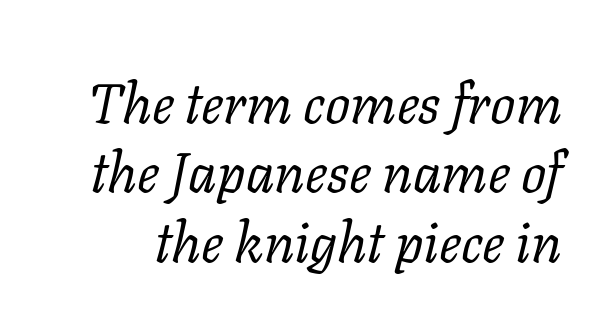
The type family on display is of the serif kind. Just letters on the line, the space beneath them empty. A typesetter would call this proportional, since set widths differ per character. The font is comparable to plain body text, perhaps lighter. The gaps between neighbouring characters are ordinary and unremarkable.
